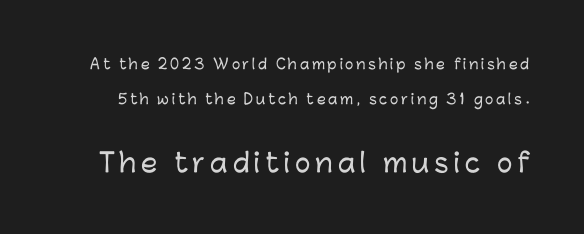
Q: Is the text italic (slanted)? A: No, it is upright.
Q: Is the text underlined? A: No.
Q: Is the spacing between lines tight, normal or loose? A: Loose.
Q: Which block of text is set in a larger size, the first (top) or the second (bottom)? A: The second (bottom) one.
